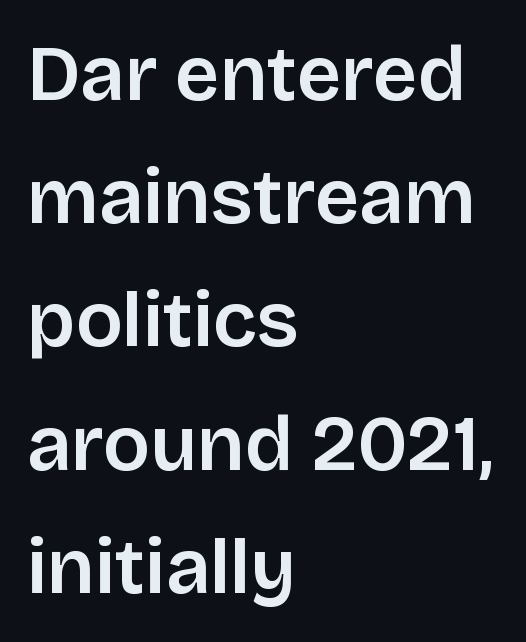
Q: Is the text italic (slanted)? A: No, it is upright.
Q: Is the typeface a serif or a sans-serif typeface? A: Sans-serif.
Q: Is the text underlined? A: No.
Q: How is the paragraph aligned? A: Left-aligned.
Q: Is the spacing between letters normal or unusually wide? A: Normal.
Q: Is the spacing between lines tight, normal or loose? A: Normal.
Q: Width (condensed, normal, or wide)? A: Normal.
Q: Stroke contrast? A: Low.
Q: x-height? A: Large.
Q: Monospaced? A: No.
